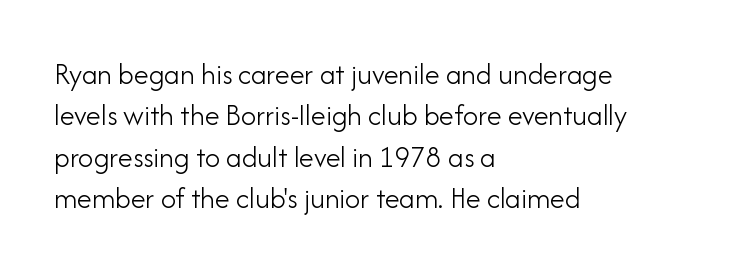
Q: Is the text bold? A: No.
Q: Is the text italic (slanted)? A: No, it is upright.
Q: Is the typeface a serif or a sans-serif typeface? A: Sans-serif.
Q: Is the text underlined? A: No.
Q: How is the paragraph aligned? A: Left-aligned.
Q: Is the spacing between letters normal or unusually wide? A: Normal.
Q: Is the spacing between lines tight, normal or loose? A: Normal.
Q: Width (condensed, normal, or wide)? A: Normal.
Q: Stroke contrast? A: Low.
Q: x-height? A: Small.
Q: Monospaced? A: No.
